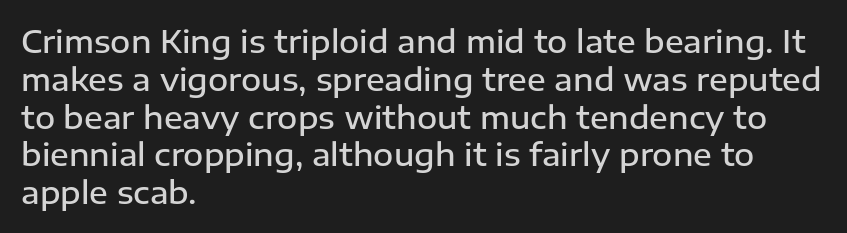
Q: Is the text bold? A: Semi-bold.
Q: Is the text italic (slanted)? A: No, it is upright.
Q: Is the typeface a serif or a sans-serif typeface? A: Sans-serif.
Q: Is the text underlined? A: No.
Q: How is the paragraph aligned? A: Left-aligned.
Q: Is the spacing between letters normal or unusually wide? A: Normal.
Q: Width (condensed, normal, or wide)? A: Normal.
Q: Stroke contrast? A: Low.
Q: x-height? A: Medium.
Q: Monospaced? A: No.
